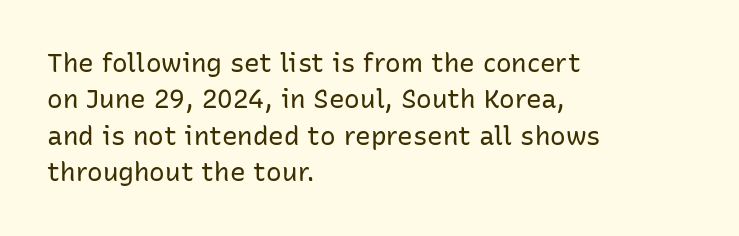
{"italic": "no", "bold": "no", "underline": "no", "align": "left", "line_spacing": "normal", "line_spacing_ratio": 1.4, "letter_spacing": "normal", "letter_spacing_em": 0.0, "glyph_px": 26}
